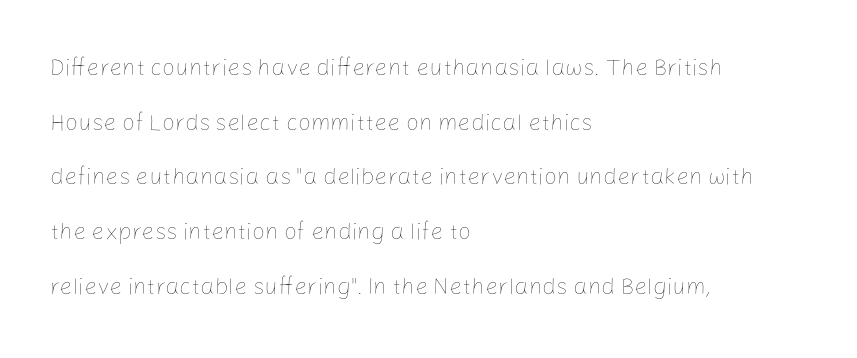
The image shows 23 px text type, upright; set left-aligned, loose line spacing (2.38x), normal letter spacing, not underlined.
